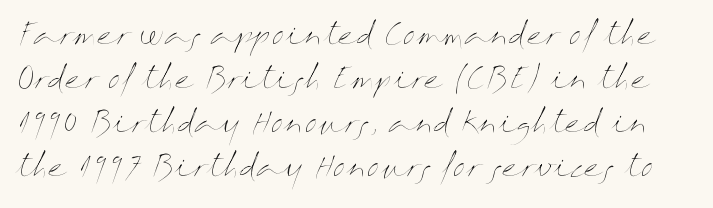
Q: Is the text bold? A: No.
Q: Is the text italic (slanted)? A: Yes.
Q: Is the text underlined? A: No.
Q: Is the spacing between letters normal or unusually wide? A: Normal.
Q: Is the spacing between lines tight, normal or loose? A: Normal.
Q: Width (condensed, normal, or wide)? A: Wide.
Q: Stroke contrast? A: Medium.
Q: x-height? A: Medium.
Q: Monospaced? A: No.
